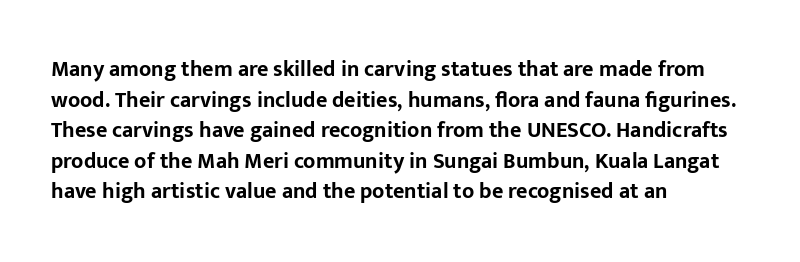
The image shows 22 px bold type, upright; set left-aligned, normal line spacing (1.39x), normal letter spacing, not underlined.
